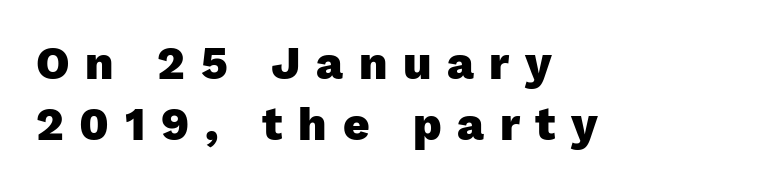
{"serif": "no", "italic": "no", "bold": "yes", "weight": "heavy", "width": "normal", "stroke_contrast": "low", "x_height": "medium", "monospaced": "no", "underline": "no", "align": "left", "line_spacing": "normal", "line_spacing_ratio": 1.32, "letter_spacing": "wide", "letter_spacing_em": 0.34, "glyph_px": 46}
